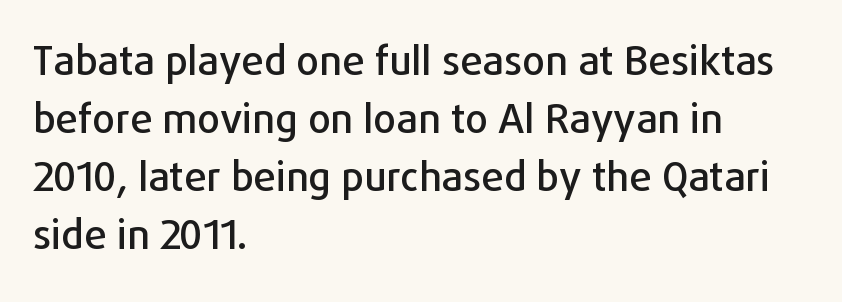
The image shows 40 px sans-serif type, upright; set left-aligned, normal line spacing (1.45x), normal letter spacing, not underlined; low stroke contrast and a medium x-height.
